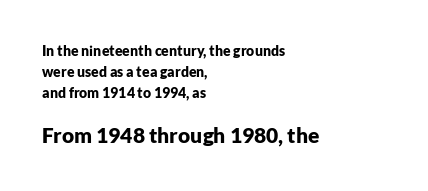
Q: Is the text bold? A: Yes.
Q: Is the text italic (slanted)? A: No, it is upright.
Q: Is the text underlined? A: No.
Q: How is the paragraph aligned? A: Left-aligned.
Q: Is the spacing between letters normal or unusually wide? A: Normal.
Q: Is the spacing between lines tight, normal or loose? A: Normal.
Q: Which block of text is set in a larger size, the first (top) or the second (bottom)? A: The second (bottom) one.
